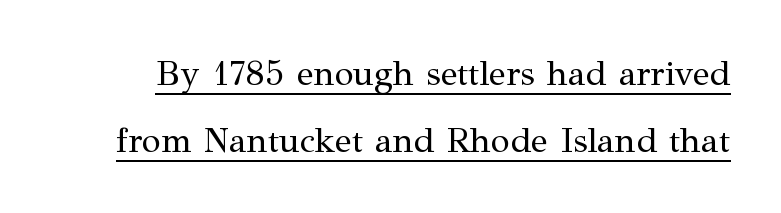
{"serif": "yes", "italic": "no", "bold": "no", "weight": "regular", "width": "normal", "stroke_contrast": "medium", "x_height": "medium", "monospaced": "no", "underline": "yes", "line_spacing": "loose", "line_spacing_ratio": 1.91, "letter_spacing": "normal", "letter_spacing_em": 0.0, "glyph_px": 35}
